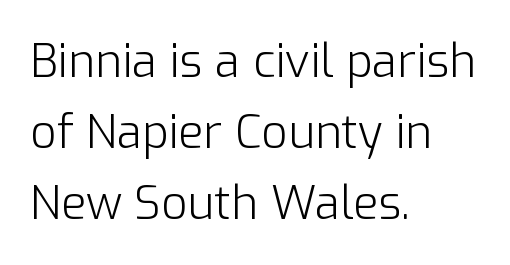
The lettering stays uniformly vertical, giving the passage a roman look. Inter-character spacing is left at the font's built-in metrics. Notice how descenders clear the ascenders below comfortably — that's standard leading. Is this a fixed-width face? No — the glyphs have proportional, varying widths.
